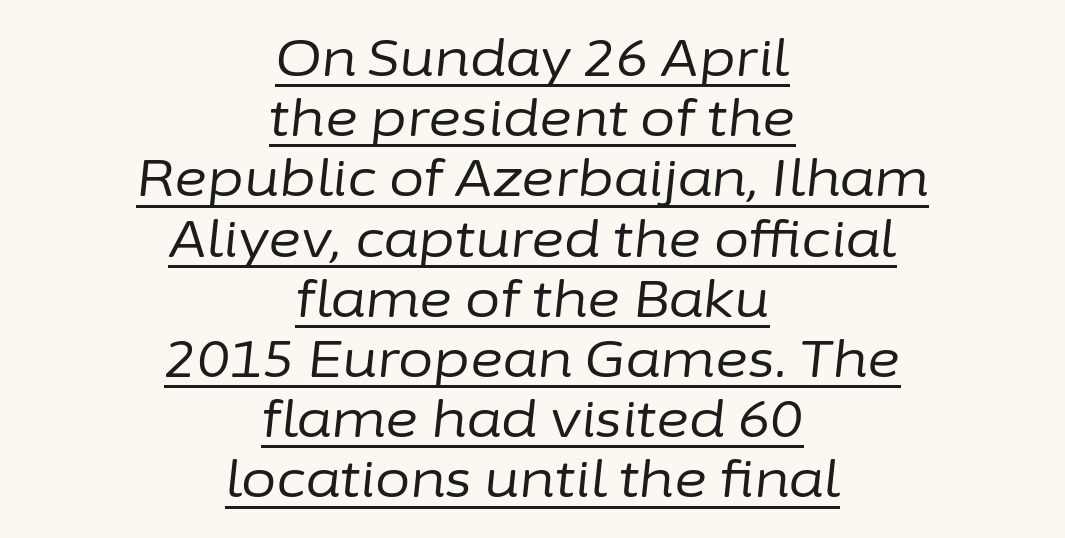
The image shows 51 px regular-weight type, italic (leaning right); set centered, line spacing 1.18x, normal letter spacing, underlined; low stroke contrast and a medium x-height.
